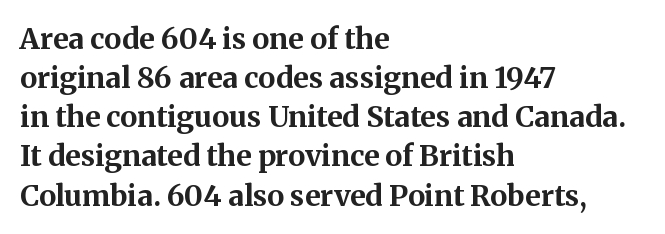
{"serif": "yes", "italic": "no", "bold": "yes", "weight": "bold", "width": "normal", "stroke_contrast": "medium", "x_height": "medium", "monospaced": "no", "underline": "no", "align": "left", "line_spacing": "normal", "line_spacing_ratio": 1.35, "letter_spacing": "normal", "letter_spacing_em": 0.0, "glyph_px": 29}
